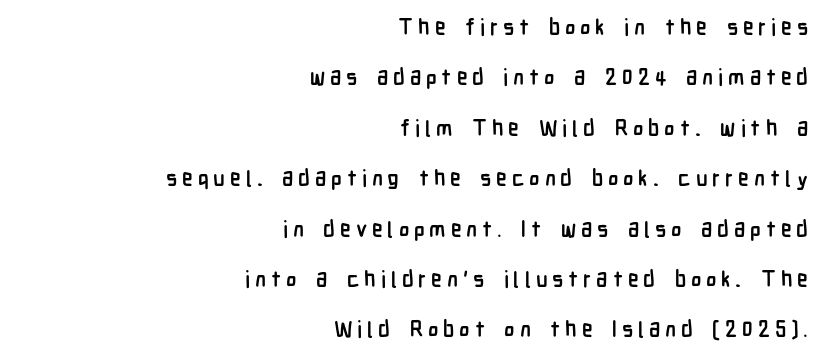
{"italic": "no", "bold": "yes", "underline": "no", "align": "right", "line_spacing": "loose", "line_spacing_ratio": 2.29, "letter_spacing": "wide", "letter_spacing_em": 0.22, "glyph_px": 22}
